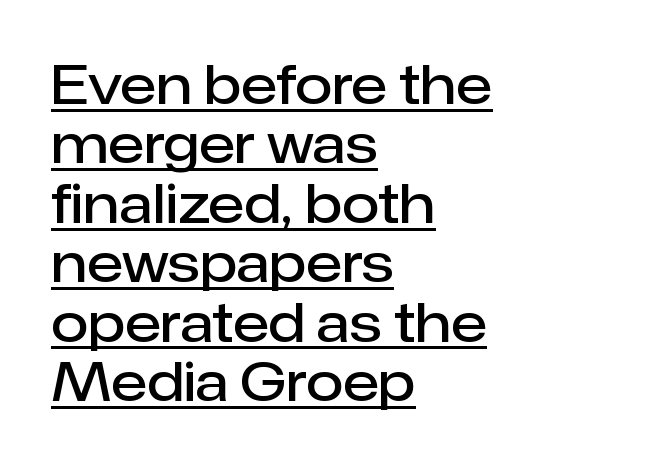
Tracking here is standard; glyphs follow each other at the usual distance. Note: no serifs on the glyphs. These lines are rendered in a variable-pitch font. Nope, not italic — everything's standing straight.
